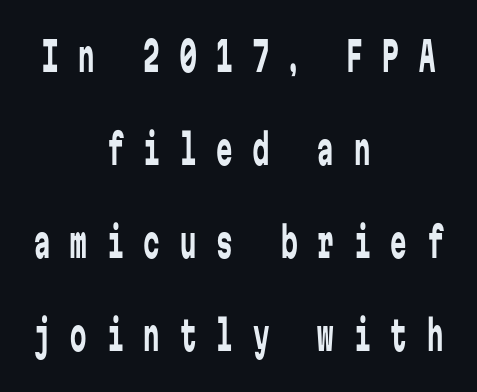
Q: Is the text bold? A: No.
Q: Is the text italic (slanted)? A: No, it is upright.
Q: Is the typeface a serif or a sans-serif typeface? A: Sans-serif.
Q: Is the text underlined? A: No.
Q: How is the paragraph aligned? A: Centered.
Q: Is the spacing between letters normal or unusually wide? A: Unusually wide.
Q: Is the spacing between lines tight, normal or loose? A: Loose.
Q: Width (condensed, normal, or wide)? A: Condensed.
Q: Stroke contrast? A: Low.
Q: x-height? A: Medium.
Q: Monospaced? A: Yes.
